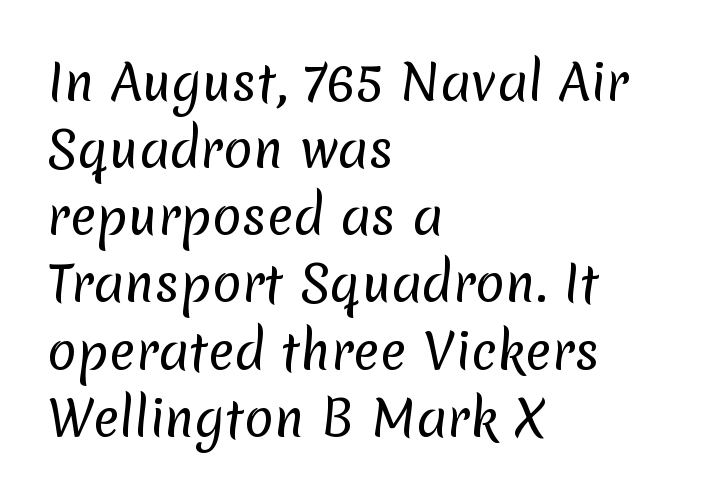
Q: Is the text bold? A: No.
Q: Is the typeface a serif or a sans-serif typeface? A: Sans-serif.
Q: Is the text underlined? A: No.
Q: How is the paragraph aligned? A: Left-aligned.
Q: Is the spacing between letters normal or unusually wide? A: Normal.
Q: Is the spacing between lines tight, normal or loose? A: Normal.
Q: Width (condensed, normal, or wide)? A: Normal.
Q: Stroke contrast? A: Low.
Q: x-height? A: Medium.
Q: Monospaced? A: No.
